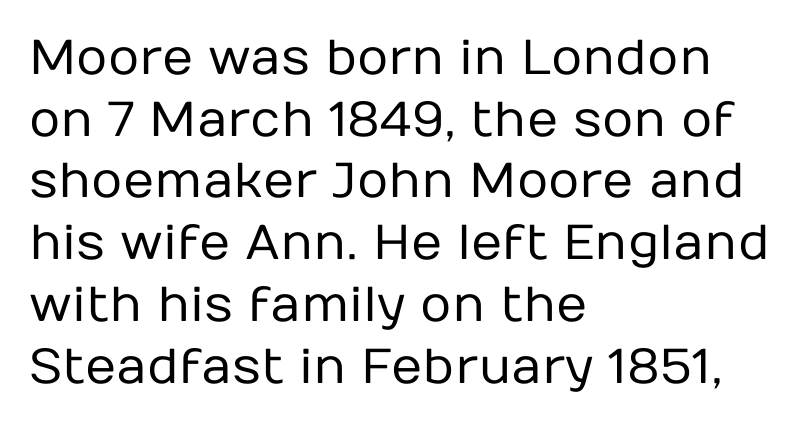
The image shows 49 px regular-weight sans-serif type, upright; set left-aligned, normal line spacing (1.26x), normal letter spacing, not underlined; low stroke contrast and a medium x-height.
